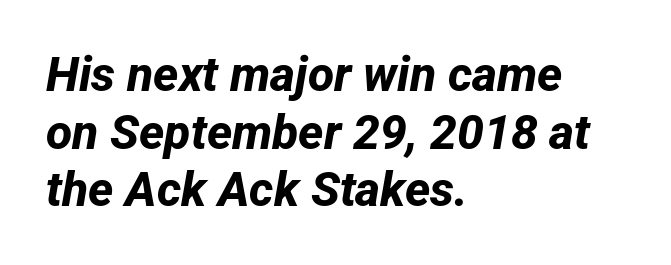
{"serif": "no", "bold": "yes", "weight": "bold", "width": "normal", "stroke_contrast": "low", "x_height": "medium", "monospaced": "no", "underline": "no", "align": "left", "line_spacing_ratio": 1.2, "letter_spacing": "normal", "letter_spacing_em": 0.0, "glyph_px": 48}
